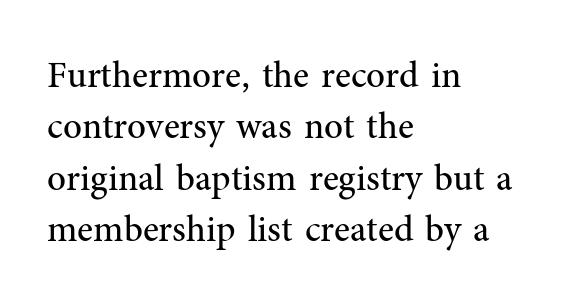
{"serif": "yes", "italic": "no", "bold": "no", "weight": "regular", "width": "normal", "stroke_contrast": "medium", "x_height": "medium", "monospaced": "no", "underline": "no", "align": "left", "line_spacing": "normal", "line_spacing_ratio": 1.39, "letter_spacing": "normal", "letter_spacing_em": 0.0, "glyph_px": 37}
